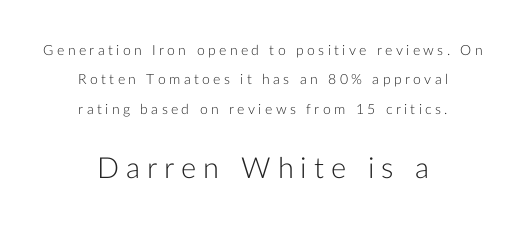
Q: Is the text bold? A: No.
Q: Is the text italic (slanted)? A: No, it is upright.
Q: Is the typeface a serif or a sans-serif typeface? A: Sans-serif.
Q: Is the text underlined? A: No.
Q: How is the paragraph aligned? A: Centered.
Q: Is the spacing between letters normal or unusually wide? A: Unusually wide.
Q: Is the spacing between lines tight, normal or loose? A: Loose.
Q: Which block of text is set in a larger size, the first (top) or the second (bottom)? A: The second (bottom) one.
Q: Width (condensed, normal, or wide)? A: Normal.
Q: Stroke contrast? A: Low.
Q: x-height? A: Medium.
Q: Monospaced? A: No.
